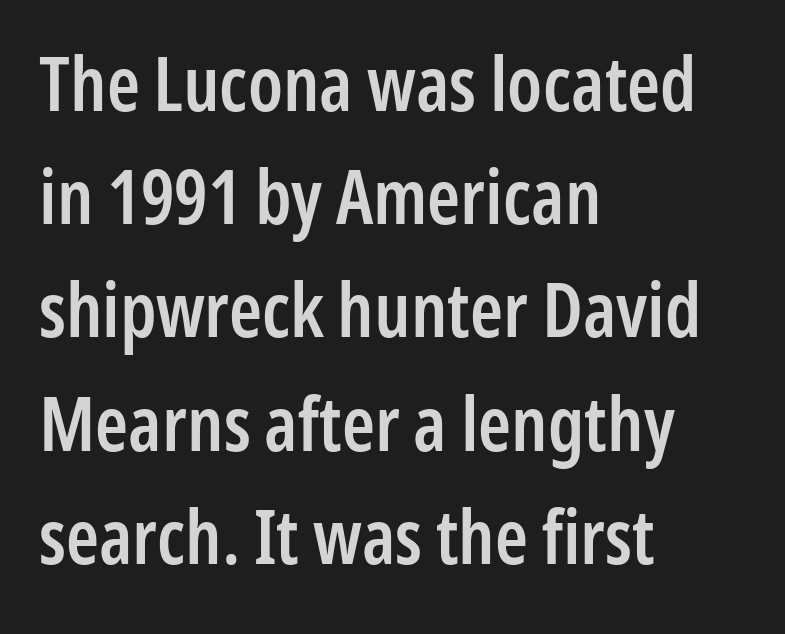
The lines in this sample share a left origin and differ only in where they stop. The font's upright variant was chosen for this text. Evenly set lines give the paragraph a standard silhouette. Set as a demibold, roughly 600 on the weight scale.
